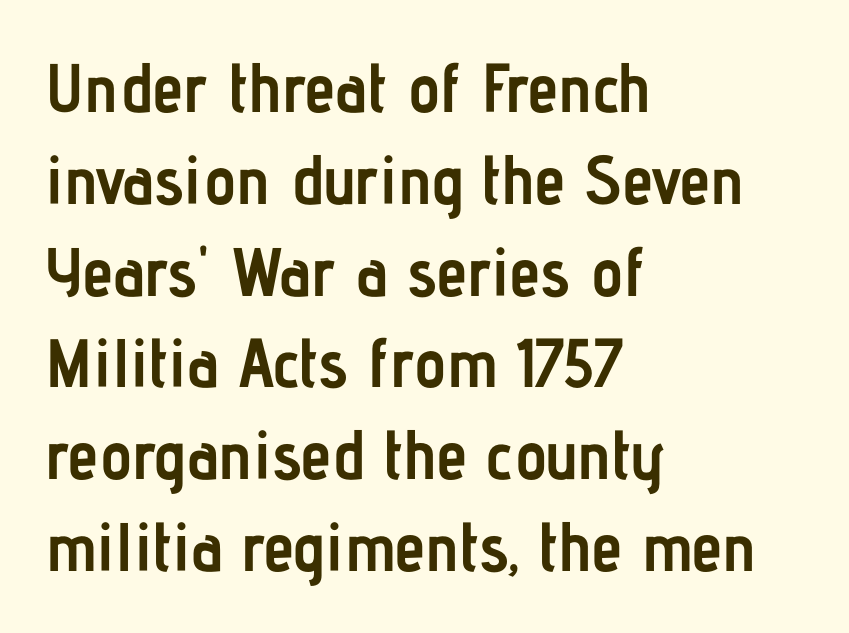
Q: Is the text bold? A: Yes.
Q: Is the text italic (slanted)? A: No, it is upright.
Q: Is the typeface a serif or a sans-serif typeface? A: Sans-serif.
Q: Is the text underlined? A: No.
Q: How is the paragraph aligned? A: Left-aligned.
Q: Is the spacing between letters normal or unusually wide? A: Normal.
Q: Is the spacing between lines tight, normal or loose? A: Normal.
Q: Width (condensed, normal, or wide)? A: Condensed.
Q: Stroke contrast? A: Low.
Q: x-height? A: Medium.
Q: Monospaced? A: No.
